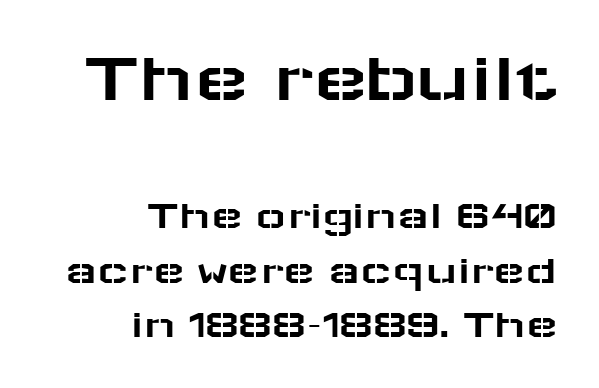
{"serif": "no", "italic": "no", "width": "wide", "stroke_contrast": "low", "x_height": "medium", "monospaced": "no", "underline": "no", "align": "right", "line_spacing": "normal", "line_spacing_ratio": 1.3, "letter_spacing": "normal", "letter_spacing_em": 0.0, "larger_block": "first", "size_ratio": 1.74, "glyph_px": 73}
